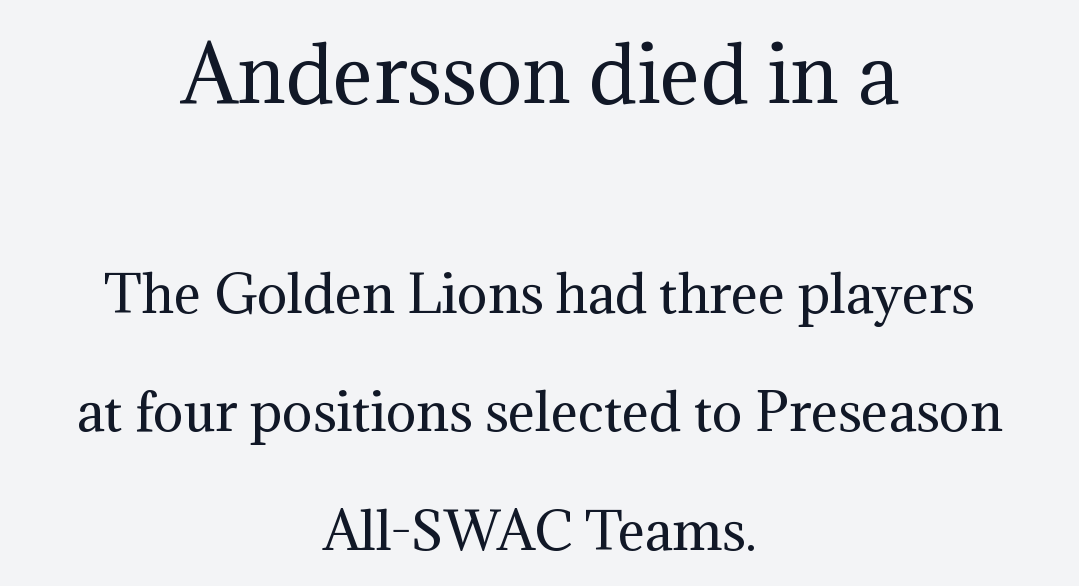
The typesetting does not lean heavy: it is not bold. Vertical strokes here are truly vertical. Type size steps down from the first block to the second. Nobody drew a line under any word here. Looks like regular typesetting: each glyph gets only the width it needs. Visually the block forms a symmetrical silhouette, jagged on both flanks.
